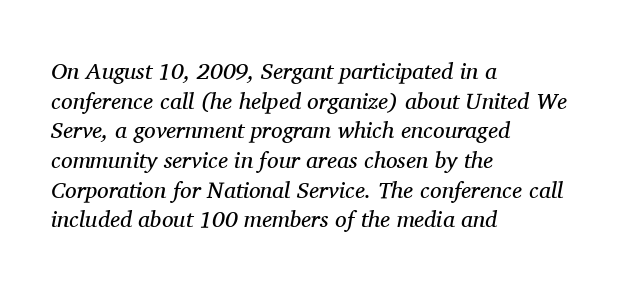
{"italic": "yes", "lean": "right", "slant_degrees": 11, "bold": "no", "underline": "no", "align": "left", "line_spacing": "normal", "line_spacing_ratio": 1.29, "letter_spacing": "normal", "letter_spacing_em": 0.0, "glyph_px": 23}
